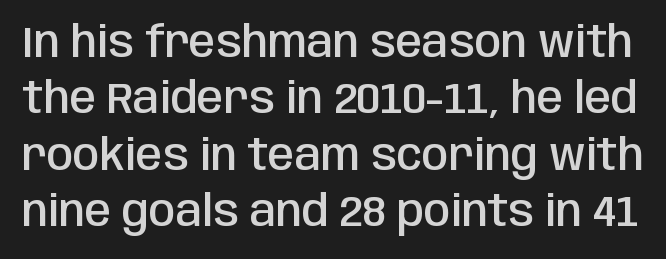
Q: Is the text bold? A: Semi-bold.
Q: Is the text italic (slanted)? A: No, it is upright.
Q: Is the typeface a serif or a sans-serif typeface? A: Sans-serif.
Q: Is the text underlined? A: No.
Q: Is the spacing between letters normal or unusually wide? A: Normal.
Q: Is the spacing between lines tight, normal or loose? A: Normal.
Q: Width (condensed, normal, or wide)? A: Condensed.
Q: Stroke contrast? A: Low.
Q: x-height? A: Large.
Q: Monospaced? A: No.
